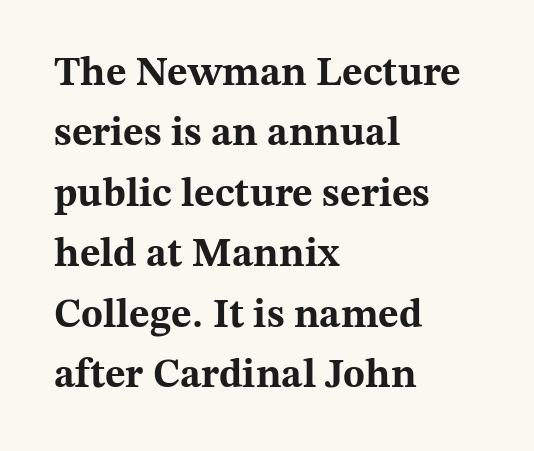
Reading down the block, your eye returns to a fixed left position each line. A typesetter would label this face a serif. A bare baseline throughout the passage. Notice how descenders clear the ascenders below comfortably — that's standard leading. Here the glyphs are tracked normally, forming tight word shapes. These lines are rendered in a variable-pitch font.
